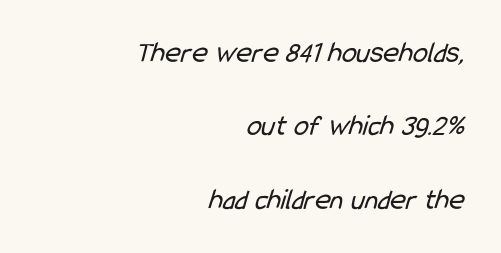
Q: Is the text bold? A: No.
Q: Is the typeface a serif or a sans-serif typeface? A: Sans-serif.
Q: Is the text underlined? A: No.
Q: How is the paragraph aligned? A: Right-aligned.
Q: Is the spacing between letters normal or unusually wide? A: Normal.
Q: Is the spacing between lines tight, normal or loose? A: Loose.
Q: Width (condensed, normal, or wide)? A: Condensed.
Q: Stroke contrast? A: Low.
Q: x-height? A: Medium.
Q: Monospaced? A: No.
